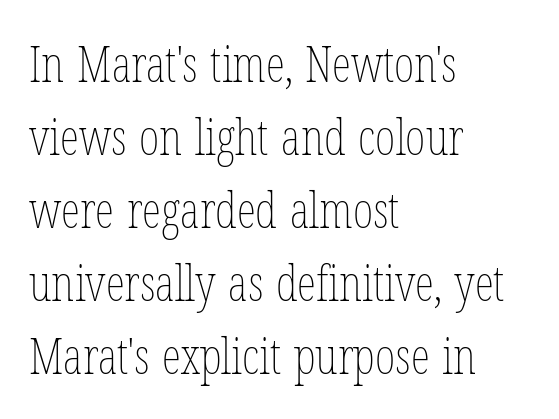
Posture: vertical. Each new line begins a customary step beneath the previous one. Rule under the text: the space is simply empty. Tracking here is standard; glyphs follow each other at the usual distance. The setting favours the left margin, as ordinary paragraphs usually do.
